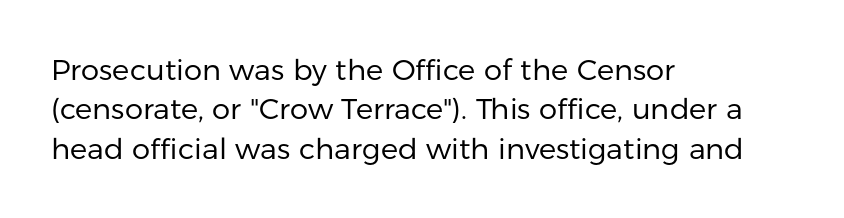
Q: Is the text bold? A: No.
Q: Is the text italic (slanted)? A: No, it is upright.
Q: Is the typeface a serif or a sans-serif typeface? A: Sans-serif.
Q: Is the text underlined? A: No.
Q: How is the paragraph aligned? A: Left-aligned.
Q: Is the spacing between letters normal or unusually wide? A: Normal.
Q: Is the spacing between lines tight, normal or loose? A: Normal.
Q: Width (condensed, normal, or wide)? A: Normal.
Q: Stroke contrast? A: Low.
Q: x-height? A: Medium.
Q: Monospaced? A: No.
